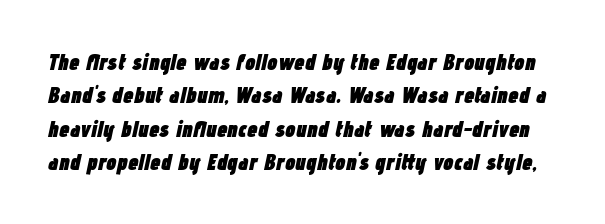
Q: Is the text bold? A: Yes.
Q: Is the text italic (slanted)? A: Yes, it leans right by about 12 degrees.
Q: Is the text underlined? A: No.
Q: Is the spacing between letters normal or unusually wide? A: Normal.
Q: Is the spacing between lines tight, normal or loose? A: Normal.
